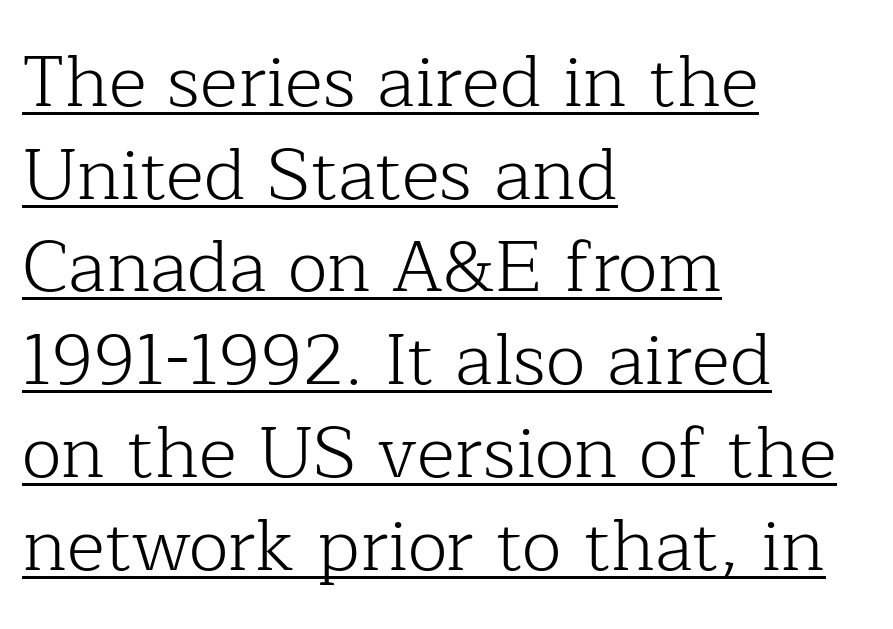
Is this a fixed-width face? No — the glyphs have proportional, varying widths. Quick note: not italic, upright. These lines keep a tight, regular rhythm from letter to letter. Leading: standard. You can tell from the footed stems that serif type was used. The letters look calm and open, with moderate or lighter stems.
